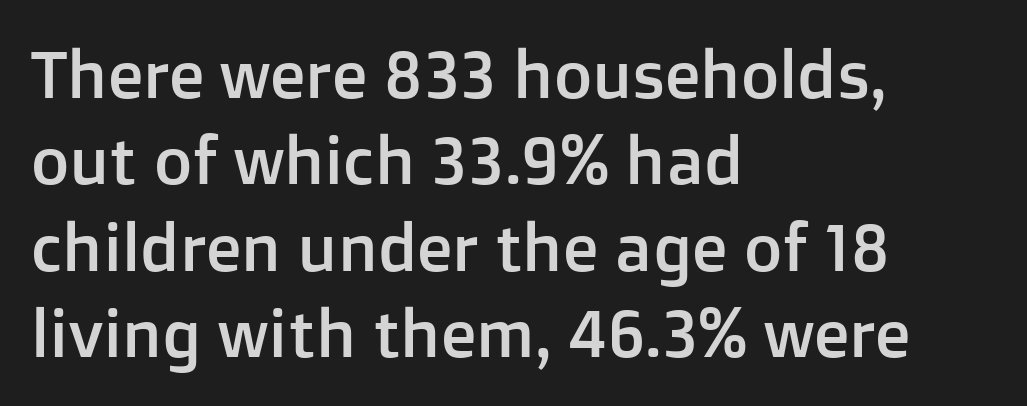
The image shows 66 px sans-serif type, upright; set left-aligned, normal line spacing (1.31x), normal letter spacing, not underlined; low stroke contrast and a medium x-height.
